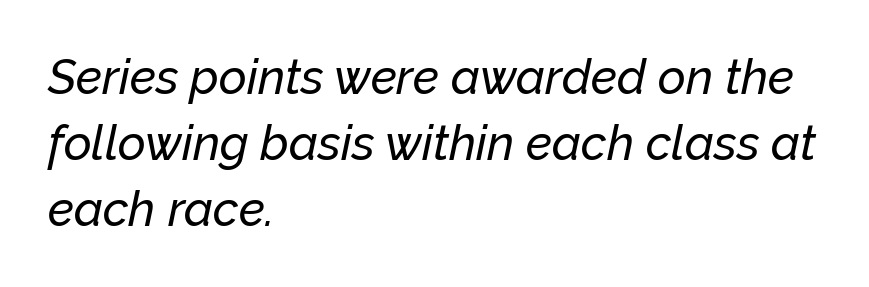
The image shows 48 px text type, italic (leaning right); set left-aligned, normal line spacing (1.38x), normal letter spacing, not underlined; low stroke contrast and a medium x-height.
